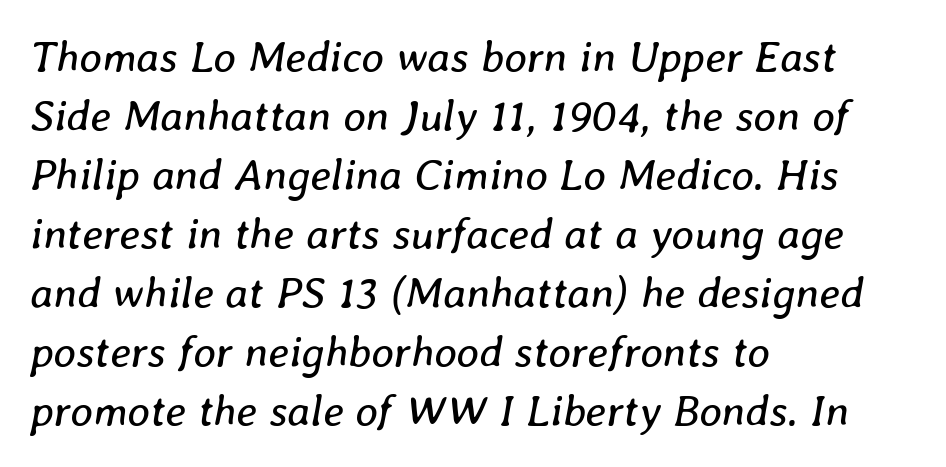
Q: Is the text bold? A: No.
Q: Is the text italic (slanted)? A: Yes, it leans right by about 8 degrees.
Q: Is the text underlined? A: No.
Q: How is the paragraph aligned? A: Left-aligned.
Q: Is the spacing between letters normal or unusually wide? A: Normal.
Q: Is the spacing between lines tight, normal or loose? A: Normal.
Q: Width (condensed, normal, or wide)? A: Normal.
Q: Stroke contrast? A: Low.
Q: x-height? A: Medium.
Q: Monospaced? A: No.
